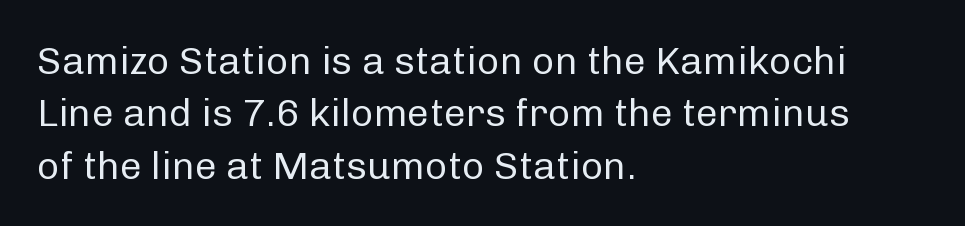
Decoration check: the copy has no underline. Regarding leading, the lines here are spaced in the standard way. Each line starts at the same left margin while the right side varies. These lines are rendered in a variable-pitch font. These lines are composed in type without serifs. Caption: face not bold, strokes unweighted.
